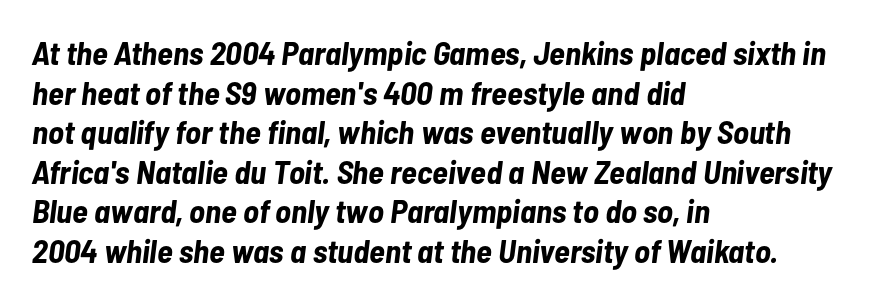
{"italic": "yes", "lean": "right", "slant_degrees": 7, "bold": "yes", "weight": "bold", "width": "condensed", "stroke_contrast": "low", "x_height": "medium", "monospaced": "no", "underline": "no", "align": "left", "line_spacing_ratio": 1.2, "letter_spacing": "normal", "letter_spacing_em": 0.0, "glyph_px": 33}
